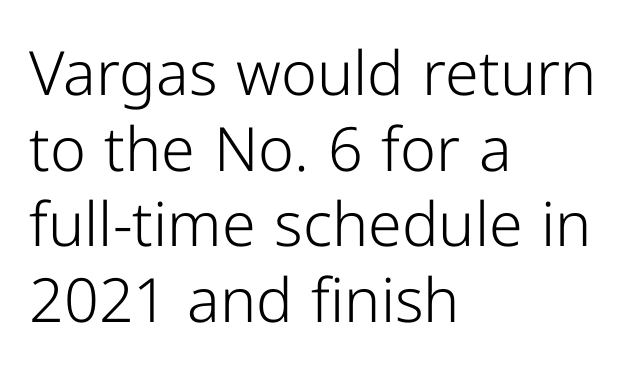
The typeface has the unassuming heft of standard copy or less. This rendering leaves character spacing at its baseline value. These lines stack with their left ends in a neat column. Serifs: no, the terminals of the letterforms are clean. A bare baseline throughout the passage. Is there any slant? The stems are plumb.
